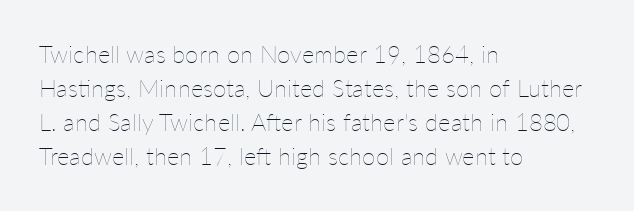
The image shows 24 px text type, upright; set left-aligned, normal line spacing (1.42x), normal letter spacing, not underlined.
